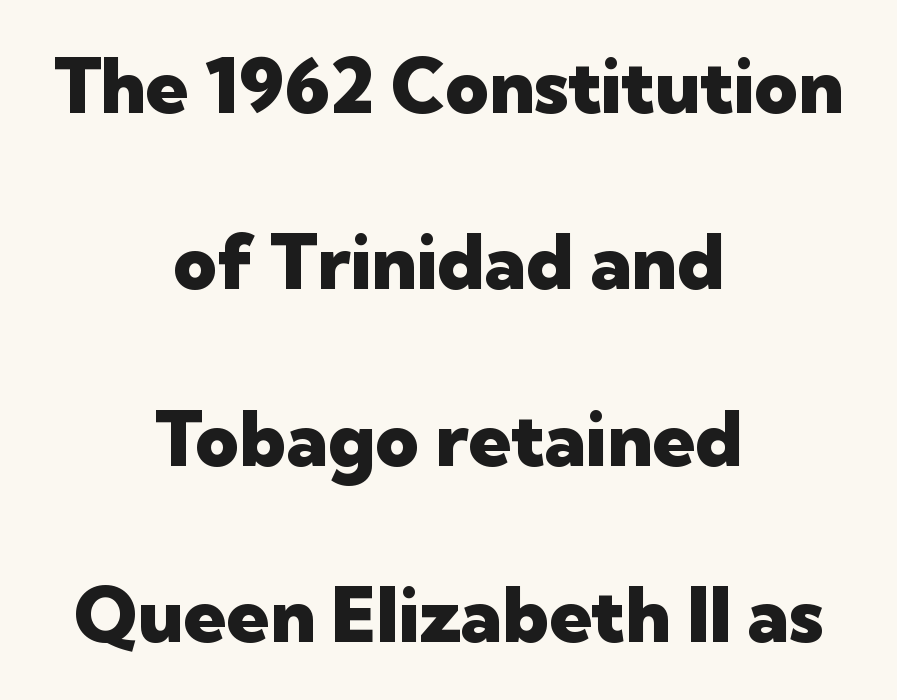
{"serif": "no", "italic": "no", "bold": "yes", "weight": "heavy", "width": "normal", "stroke_contrast": "low", "x_height": "medium", "monospaced": "no", "underline": "no", "align": "center", "line_spacing": "loose", "line_spacing_ratio": 2.32, "letter_spacing": "normal", "letter_spacing_em": 0.0, "glyph_px": 76}
